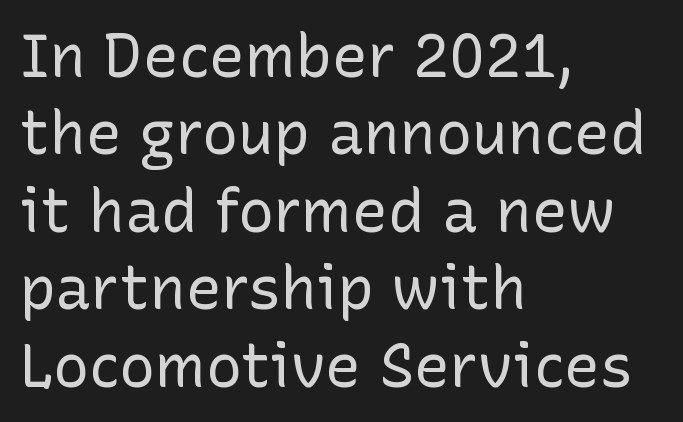
{"serif": "no", "italic": "no", "bold": "no", "weight": "regular", "width": "normal", "stroke_contrast": "low", "x_height": "medium", "monospaced": "no", "underline": "no", "align": "left", "line_spacing": "normal", "line_spacing_ratio": 1.29, "letter_spacing": "normal", "letter_spacing_em": 0.0, "glyph_px": 60}
